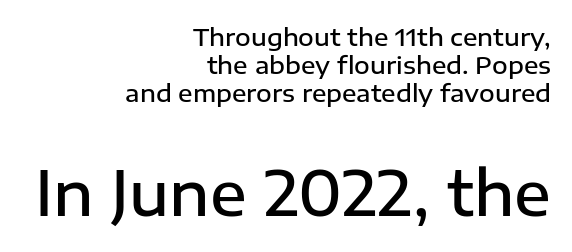
The image shows 61 px semibold sans-serif type, upright; set right-aligned, line spacing 1.16x, normal letter spacing, not underlined; the second (bottom) block is 2.54x larger; low stroke contrast and a medium x-height.
